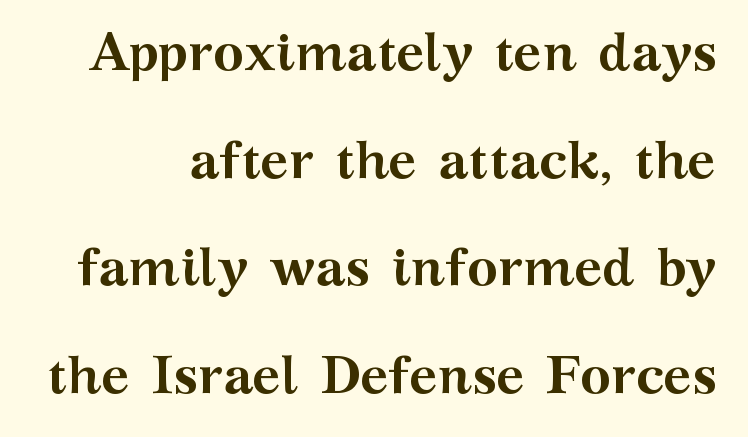
Q: Is the text bold? A: Yes.
Q: Is the text italic (slanted)? A: No, it is upright.
Q: Is the typeface a serif or a sans-serif typeface? A: Serif.
Q: Is the text underlined? A: No.
Q: Is the spacing between letters normal or unusually wide? A: Normal.
Q: Is the spacing between lines tight, normal or loose? A: Loose.
Q: Width (condensed, normal, or wide)? A: Wide.
Q: Stroke contrast? A: Medium.
Q: x-height? A: Medium.
Q: Monospaced? A: No.
